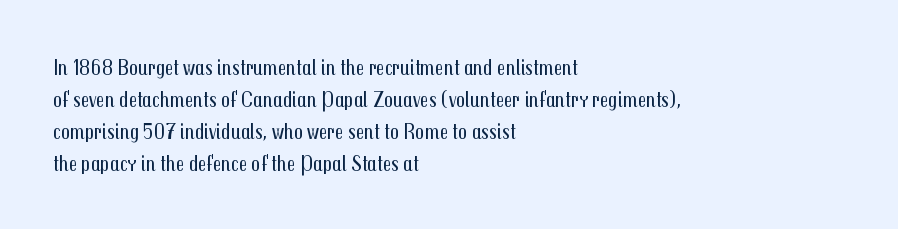
Q: Is the text bold? A: No.
Q: Is the text italic (slanted)? A: No, it is upright.
Q: Is the text underlined? A: No.
Q: How is the paragraph aligned? A: Left-aligned.
Q: Is the spacing between letters normal or unusually wide? A: Normal.
Q: Is the spacing between lines tight, normal or loose? A: Normal.
